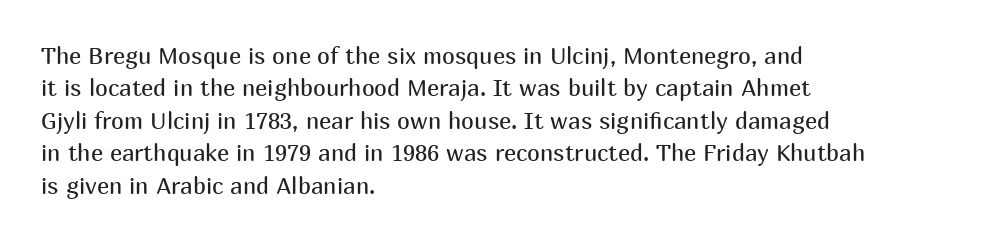
{"italic": "no", "bold": "no", "underline": "no", "align": "left", "line_spacing": "normal", "line_spacing_ratio": 1.41, "letter_spacing": "normal", "letter_spacing_em": 0.0, "glyph_px": 23}
